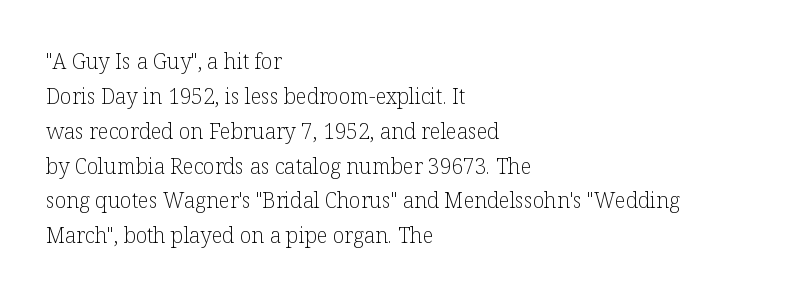
Q: Is the text bold? A: No.
Q: Is the text italic (slanted)? A: No, it is upright.
Q: Is the text underlined? A: No.
Q: How is the paragraph aligned? A: Left-aligned.
Q: Is the spacing between letters normal or unusually wide? A: Normal.
Q: Is the spacing between lines tight, normal or loose? A: Normal.
